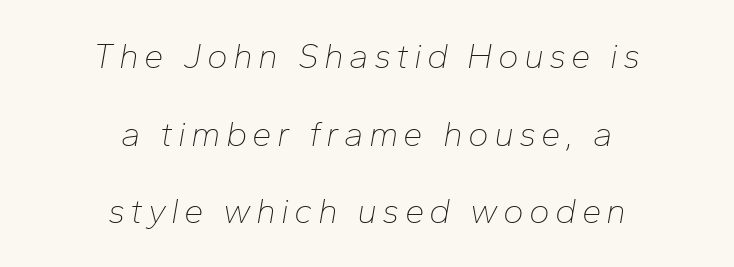
{"italic": "yes", "lean": "right", "slant_degrees": 10, "bold": "no", "weight": "thin", "width": "normal", "stroke_contrast": "low", "x_height": "medium", "monospaced": "no", "underline": "no", "align": "center", "line_spacing": "loose", "line_spacing_ratio": 2.22, "glyph_px": 35}
